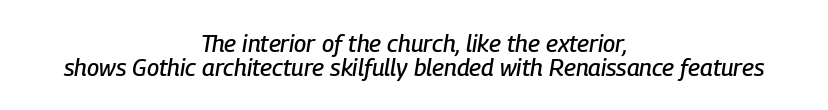
Q: Is the text italic (slanted)? A: Yes, it leans right by about 9 degrees.
Q: Is the text underlined? A: No.
Q: How is the paragraph aligned? A: Centered.
Q: Is the spacing between letters normal or unusually wide? A: Normal.
Q: Is the spacing between lines tight, normal or loose? A: Tight.
